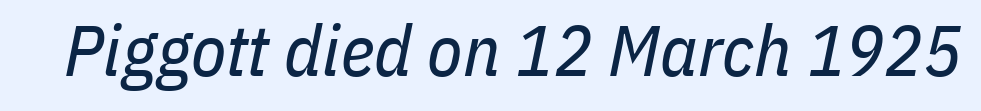
Is this a fixed-width face? No — the glyphs have proportional, varying widths. Unmarked baselines from the first word to the last. There is no visible air inserted between adjacent glyphs. Counters stay open thanks to moderate or lighter strokes.
